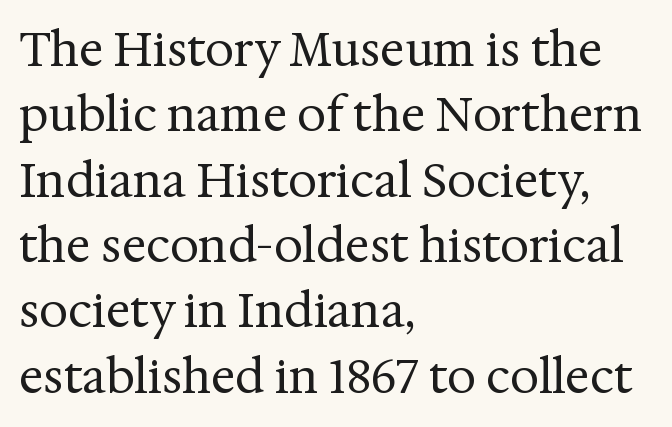
The image shows 46 px regular-weight serif type, upright; set left-aligned, normal line spacing (1.42x), normal letter spacing, not underlined; medium stroke contrast and a medium x-height.
